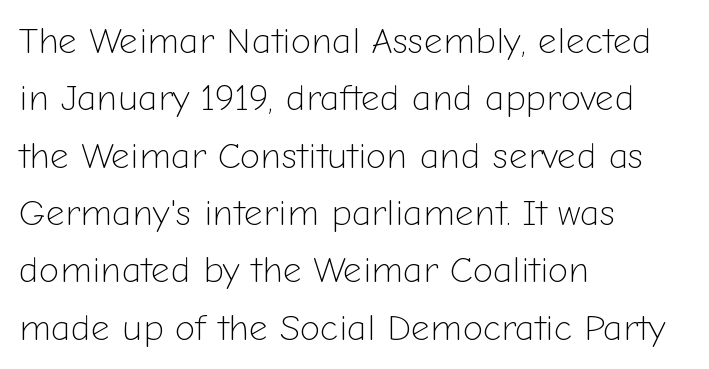
Descenders are the only things crossing below the line. Unlike a traditional serif, this face leaves its strokes unadorned. Every row of glyphs begins at an identical x-position on the left. The face used here is proportionally spaced, like ordinary book or web type.
